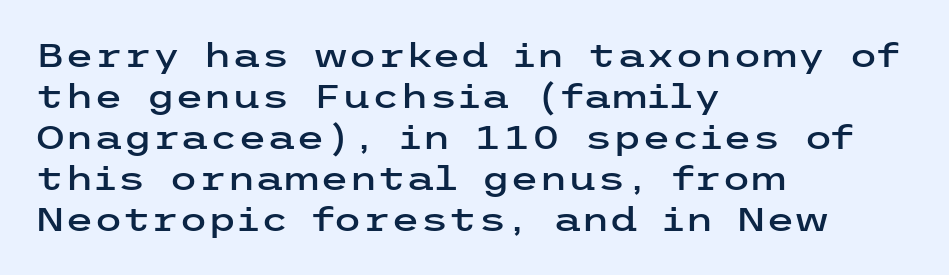
The image shows 33 px wide sans-serif type, upright; set left-aligned, line spacing 1.24x, normal letter spacing, not underlined; low stroke contrast and a medium x-height.
